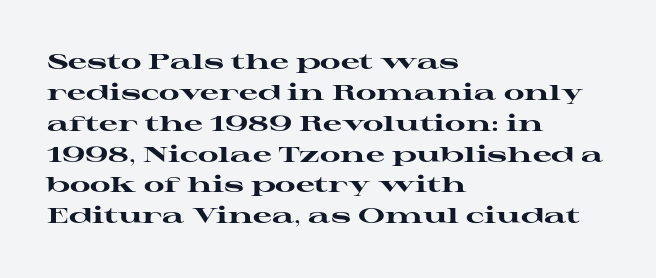
Q: Is the text bold? A: Yes.
Q: Is the text italic (slanted)? A: No, it is upright.
Q: Is the text underlined? A: No.
Q: How is the paragraph aligned? A: Left-aligned.
Q: Is the spacing between letters normal or unusually wide? A: Normal.
Q: Is the spacing between lines tight, normal or loose? A: Normal.
